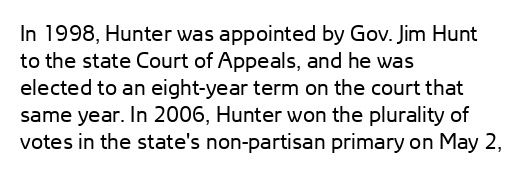
The image shows 22 px text type, upright; set left-aligned, line spacing 1.23x, normal letter spacing, not underlined.
